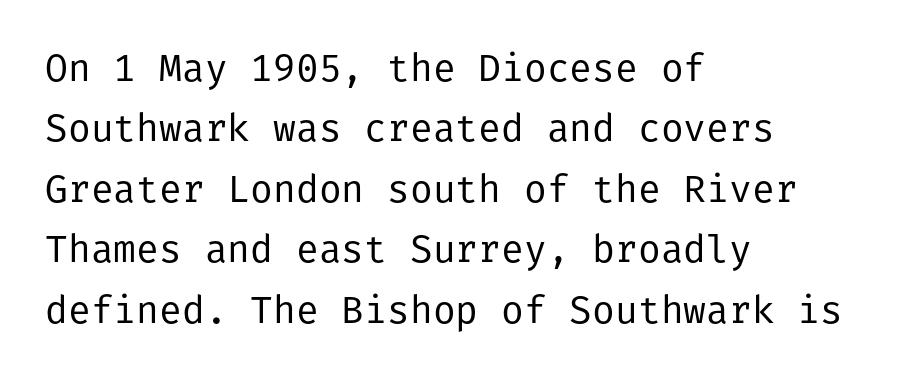
The image shows 38 px regular-weight sans-serif type, upright; set left-aligned, normal line spacing (1.59x), normal letter spacing, not underlined; low stroke contrast and a medium x-height.
